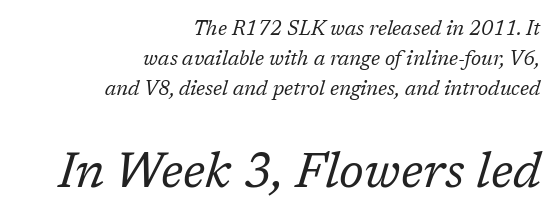
The image shows 49 px regular-weight serif type, italic (leaning right); set right-aligned, normal line spacing (1.51x), normal letter spacing, not underlined; the second (bottom) block is 2.45x larger; low stroke contrast and a medium x-height.
